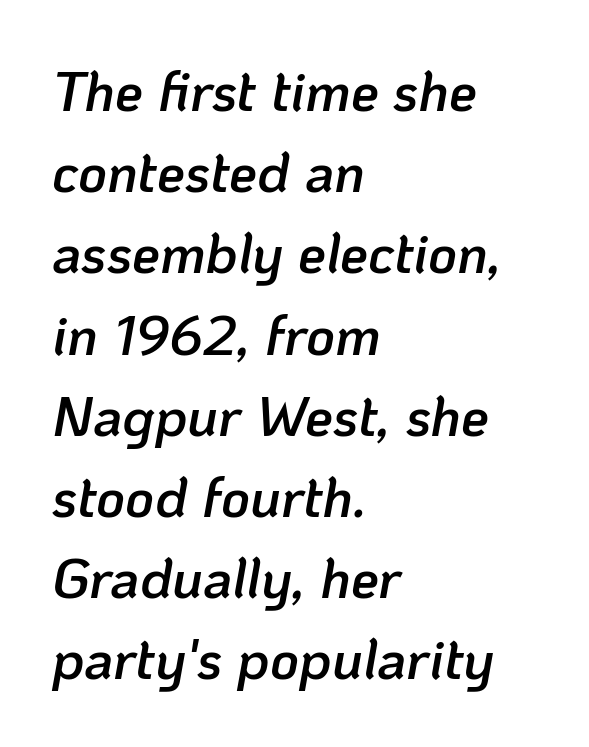
{"italic": "yes", "lean": "right", "slant_degrees": 10, "bold": "semi", "weight": "semibold", "width": "normal", "stroke_contrast": "low", "x_height": "medium", "monospaced": "no", "underline": "no", "align": "left", "line_spacing": "normal", "line_spacing_ratio": 1.45, "letter_spacing": "normal", "letter_spacing_em": 0.0, "glyph_px": 56}
